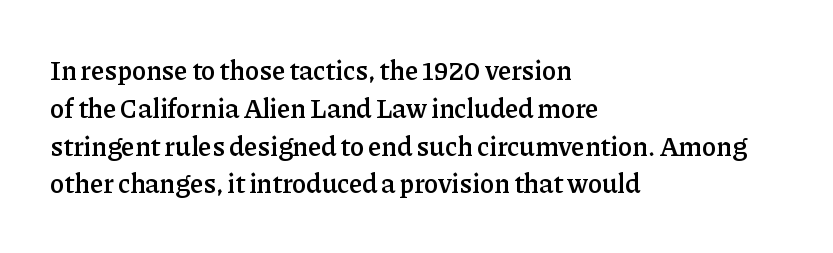
Short note: letters normally spaced. In terms of weight, the rendering is demibold, just under bold. Students, observe: this is what conventionally led text looks like. The typography opts for an upright posture over an oblique one. Each line starts at the same left margin while the right side varies. Check the space under the baseline: it is left empty.
